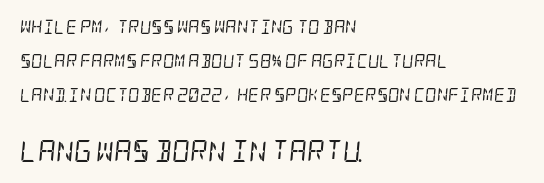
Typeset ragged right — the left edge is the straight one. Whoever set this made the second block the dominant, larger element. It's the slanting kind of type. On a weight scale, this lands at 450 or below. Descenders hang freely into open space.
